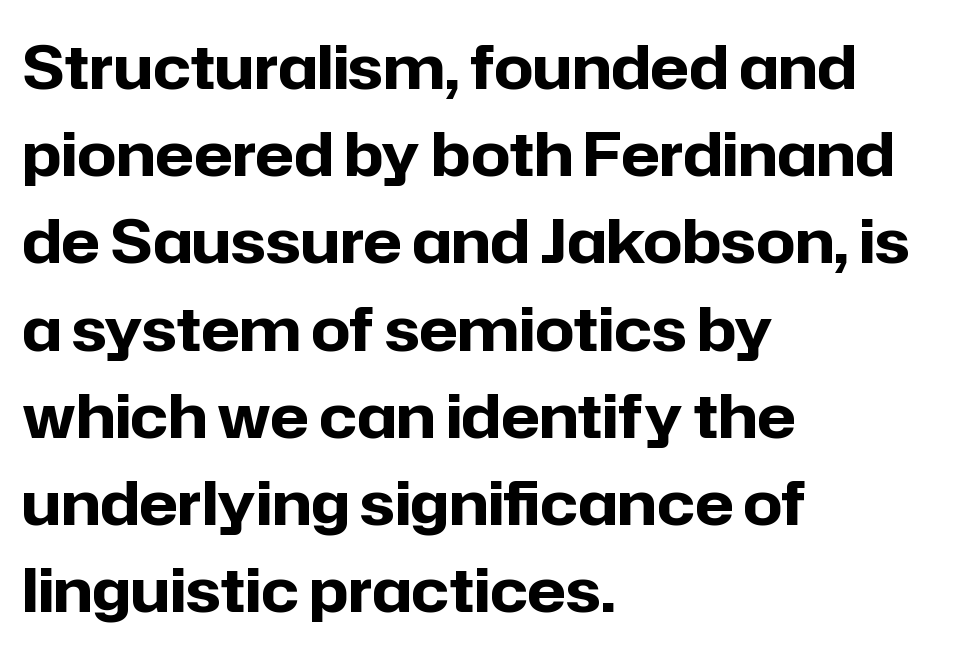
Q: Is the text bold? A: Yes.
Q: Is the text italic (slanted)? A: No, it is upright.
Q: Is the typeface a serif or a sans-serif typeface? A: Sans-serif.
Q: Is the text underlined? A: No.
Q: How is the paragraph aligned? A: Left-aligned.
Q: Is the spacing between letters normal or unusually wide? A: Normal.
Q: Is the spacing between lines tight, normal or loose? A: Normal.
Q: Width (condensed, normal, or wide)? A: Normal.
Q: Stroke contrast? A: Low.
Q: x-height? A: Medium.
Q: Monospaced? A: No.
